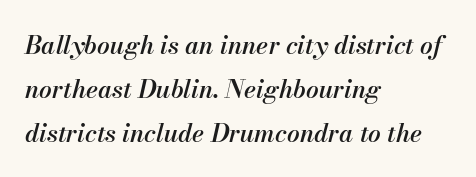
{"italic": "yes", "lean": "right", "slant_degrees": 13, "bold": "semi", "underline": "no", "align": "left", "line_spacing_ratio": 1.76, "letter_spacing": "normal", "letter_spacing_em": 0.0, "glyph_px": 25}
